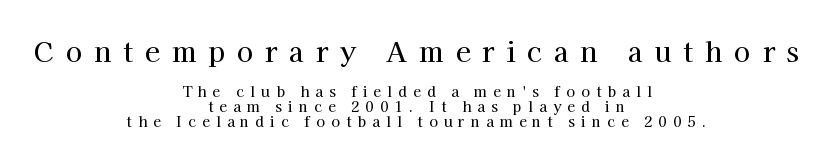
{"italic": "no", "underline": "no", "align": "center", "line_spacing": "tight", "line_spacing_ratio": 1.06, "letter_spacing": "wide", "letter_spacing_em": 0.44, "larger_block": "first", "size_ratio": 1.93, "glyph_px": 27}
